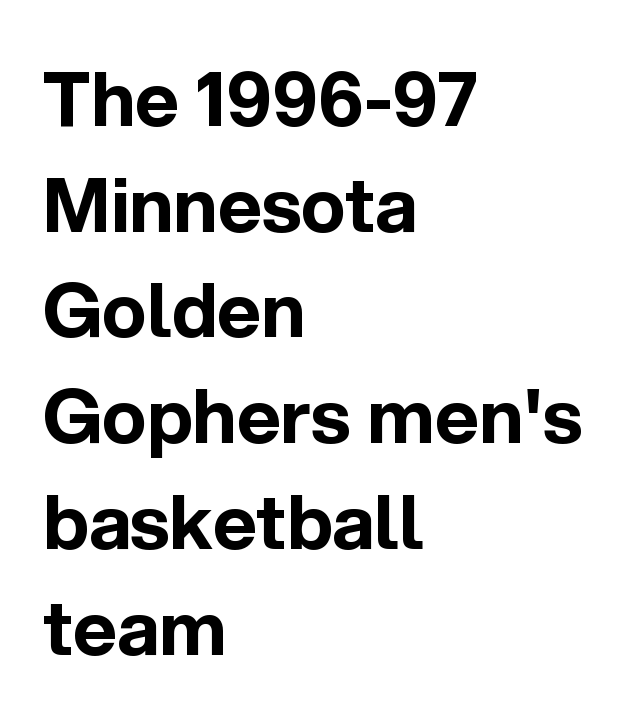
Q: Is the text bold? A: Yes.
Q: Is the text italic (slanted)? A: No, it is upright.
Q: Is the typeface a serif or a sans-serif typeface? A: Sans-serif.
Q: Is the text underlined? A: No.
Q: How is the paragraph aligned? A: Left-aligned.
Q: Is the spacing between letters normal or unusually wide? A: Normal.
Q: Is the spacing between lines tight, normal or loose? A: Normal.
Q: Width (condensed, normal, or wide)? A: Normal.
Q: x-height? A: Medium.
Q: Monospaced? A: No.
